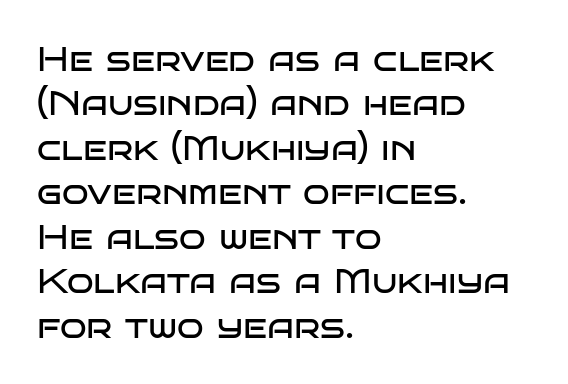
Q: Is the text bold? A: No.
Q: Is the text italic (slanted)? A: No, it is upright.
Q: Is the typeface a serif or a sans-serif typeface? A: Sans-serif.
Q: Is the text underlined? A: No.
Q: How is the paragraph aligned? A: Left-aligned.
Q: Is the spacing between letters normal or unusually wide? A: Normal.
Q: Is the spacing between lines tight, normal or loose? A: Normal.
Q: Width (condensed, normal, or wide)? A: Wide.
Q: Stroke contrast? A: Low.
Q: x-height? A: Large.
Q: Monospaced? A: No.
